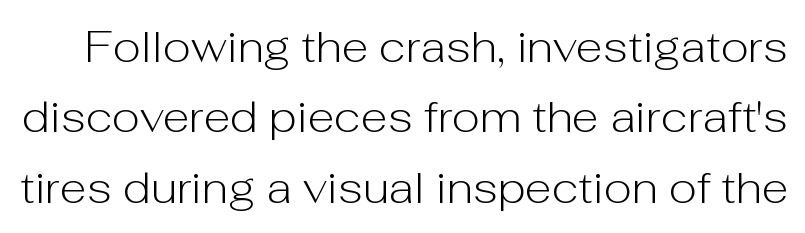
{"serif": "no", "italic": "no", "bold": "no", "weight": "light", "width": "normal", "stroke_contrast": "low", "x_height": "medium", "monospaced": "no", "underline": "no", "line_spacing": "normal", "line_spacing_ratio": 1.6, "letter_spacing": "normal", "letter_spacing_em": 0.0, "glyph_px": 44}
